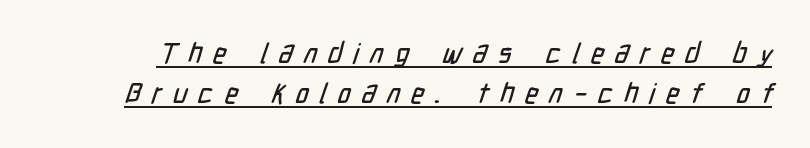
The image shows 28 px condensed sans-serif type; set normal line spacing (1.44x), unusually wide letter spacing (+0.39 em), underlined; low stroke contrast and a medium x-height.
